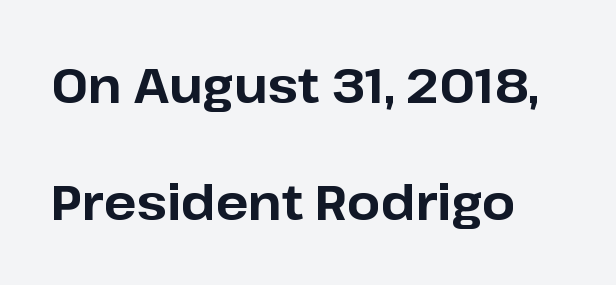
The image shows 48 px bold sans-serif type, upright; set loose line spacing (2.43x), normal letter spacing, not underlined; low stroke contrast and a medium x-height.
